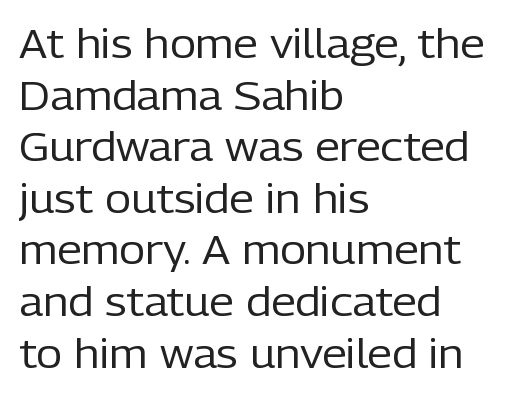
{"serif": "no", "italic": "no", "bold": "no", "weight": "regular", "width": "normal", "stroke_contrast": "low", "x_height": "medium", "monospaced": "no", "underline": "no", "align": "left", "line_spacing": "normal", "line_spacing_ratio": 1.29, "letter_spacing": "normal", "letter_spacing_em": 0.0, "glyph_px": 40}
